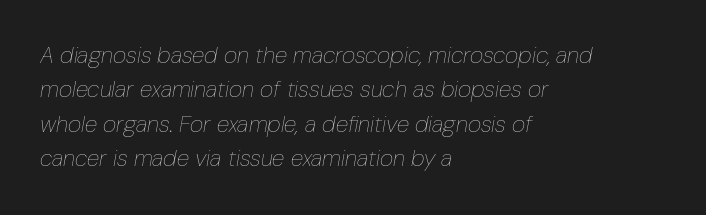
The image shows 23 px text type, italic (leaning right); set left-aligned, normal line spacing (1.5x), normal letter spacing, not underlined.
